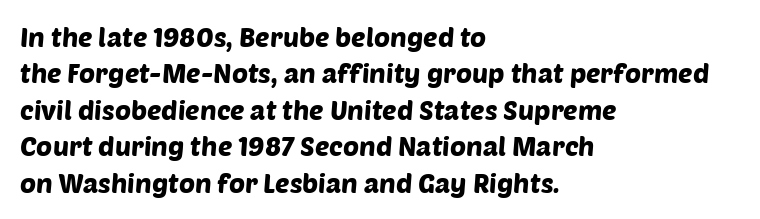
The text block is weighted toward the left margin, trailing off unevenly rightward. Short note: letters normally spaced. Only glyphs here, with clear space below each row. Summary of vertical rhythm: regular, with standard interline spacing.
